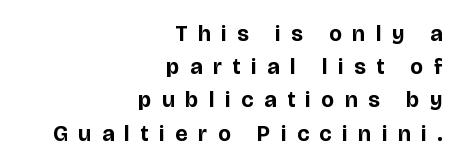
Characters remain perfectly vertical along every line. One-word summary of the alignment: right. Any mark beneath the type? The region is blank. In terms of leading, this rendering sits right in the middle. Pretty heavy lettering here — definitely bold.
